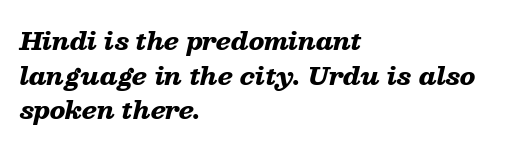
Q: Is the text bold? A: Yes.
Q: Is the text italic (slanted)? A: Yes, it leans right by about 13 degrees.
Q: Is the text underlined? A: No.
Q: How is the paragraph aligned? A: Left-aligned.
Q: Is the spacing between letters normal or unusually wide? A: Normal.
Q: Is the spacing between lines tight, normal or loose? A: Normal.
